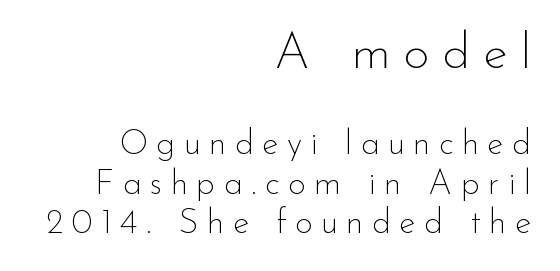
{"serif": "no", "italic": "no", "bold": "no", "weight": "thin", "width": "normal", "stroke_contrast": "low", "x_height": "small", "monospaced": "no", "underline": "no", "align": "right", "line_spacing": "tight", "line_spacing_ratio": 1.15, "letter_spacing": "wide", "letter_spacing_em": 0.25, "larger_block": "first", "size_ratio": 1.5, "glyph_px": 51}
